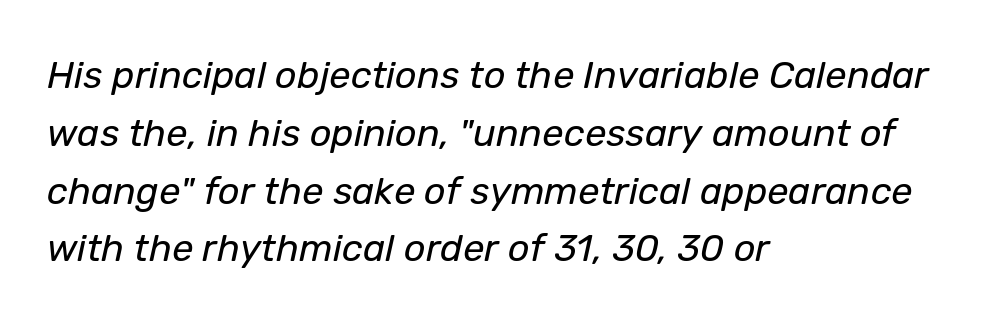
Vertical spacing — default. The passage shown leans; its letterforms are oblique. Character widths vary here, with narrow letters taking less room than wide ones. Layout note: lines flush left. Underline: absent. These lines keep a tight, regular rhythm from letter to letter.
